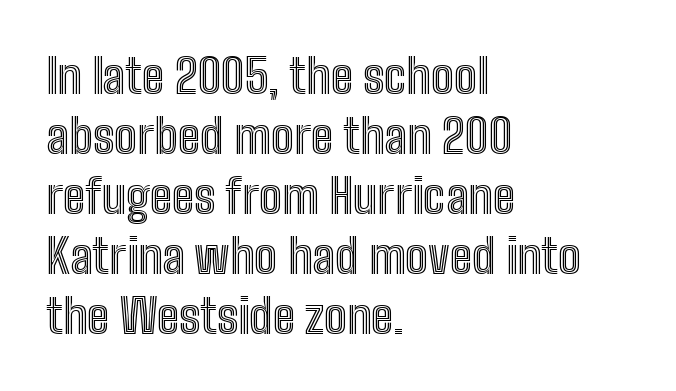
Q: Is the text italic (slanted)? A: No, it is upright.
Q: Is the text underlined? A: No.
Q: How is the paragraph aligned? A: Left-aligned.
Q: Is the spacing between letters normal or unusually wide? A: Normal.
Q: Is the spacing between lines tight, normal or loose? A: Normal.
Q: Width (condensed, normal, or wide)? A: Condensed.
Q: x-height? A: Medium.
Q: Monospaced? A: No.
